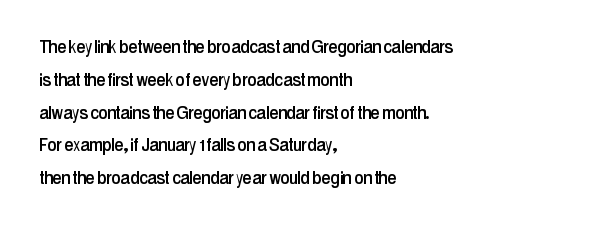
{"italic": "no", "underline": "no", "align": "left", "line_spacing": "normal", "line_spacing_ratio": 1.56, "letter_spacing": "normal", "letter_spacing_em": 0.0, "glyph_px": 21}
